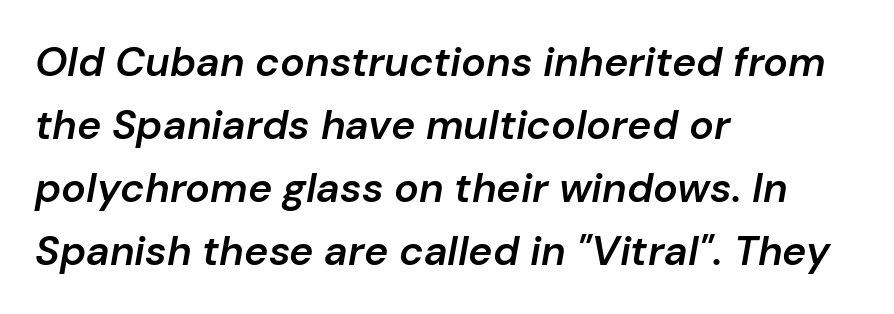
Is the type slanted? Yes — the strokes lean at a clear angle. The rendering uses a semibold face; strokes are thickened but not to full bold. There is no visible air inserted between adjacent glyphs. Reading down the column, the eye jumps a familiar distance to each next line.
